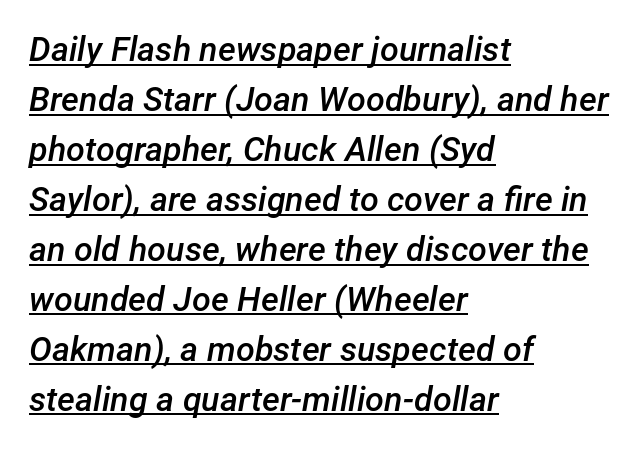
The image shows 34 px semibold type, italic (leaning right); set left-aligned, normal line spacing (1.47x), normal letter spacing, underlined; low stroke contrast and a medium x-height.
